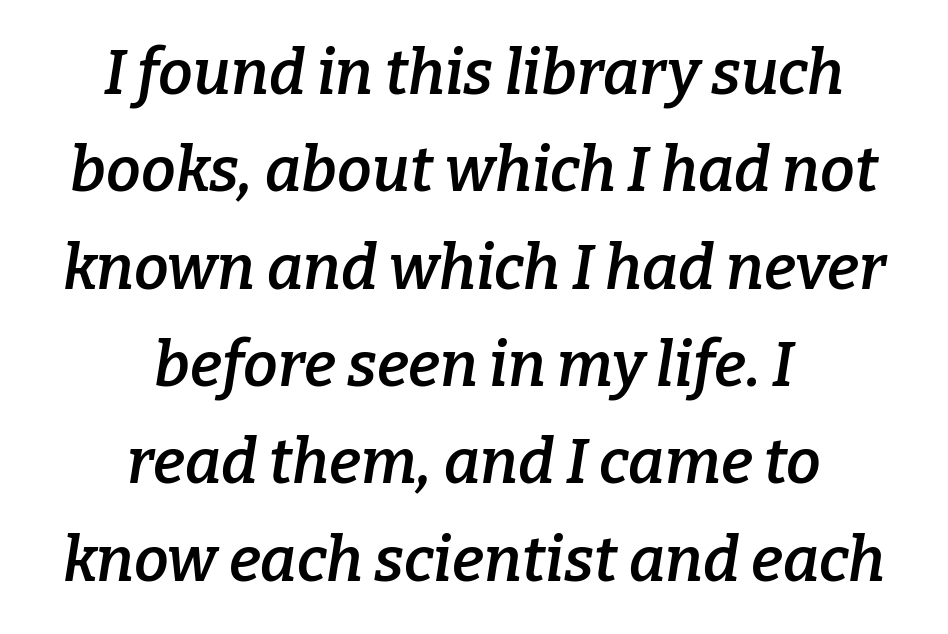
The image shows 62 px semibold serif type, italic (leaning right); set centered, normal line spacing (1.57x), normal letter spacing, not underlined; low stroke contrast and a medium x-height.
